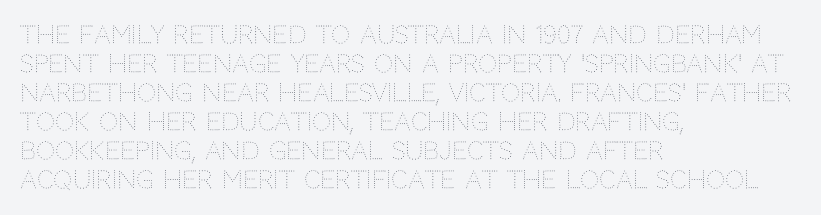
The strokes carry an ordinary text weight at most. Default kerning and tracking; the words read as compact shapes. The gap between lines stays unmarked. Does the lettering tilt? It doesn't — this is upright.
